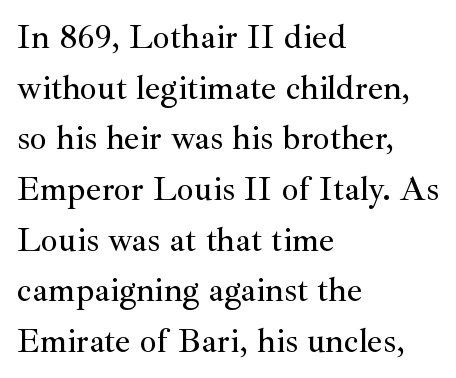
A typesetter would label this face a serif. The face used here is proportionally spaced, like ordinary book or web type. The area under the type is left untouched. Regarding leading, the lines here are spaced in the standard way.
